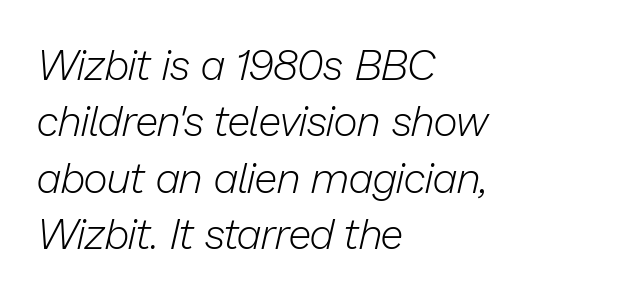
{"italic": "yes", "lean": "right", "slant_degrees": 13, "bold": "no", "weight": "light", "width": "normal", "stroke_contrast": "low", "x_height": "medium", "monospaced": "no", "underline": "no", "align": "left", "line_spacing": "normal", "line_spacing_ratio": 1.34, "letter_spacing": "normal", "letter_spacing_em": 0.0, "glyph_px": 42}
